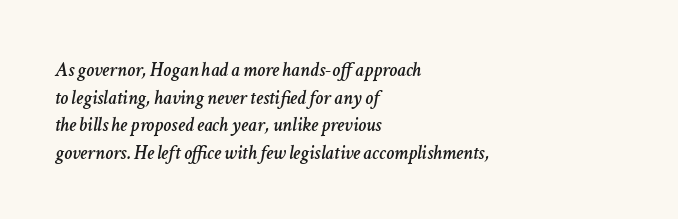
Q: Is the text italic (slanted)? A: Yes, it leans right by about 11 degrees.
Q: Is the text underlined? A: No.
Q: How is the paragraph aligned? A: Left-aligned.
Q: Is the spacing between letters normal or unusually wide? A: Normal.
Q: Is the spacing between lines tight, normal or loose? A: Normal.
